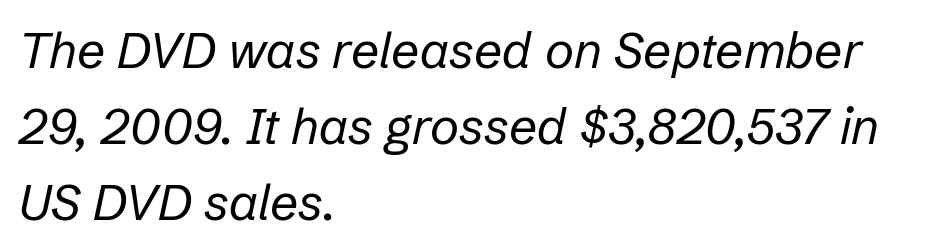
Q: Is the text bold? A: No.
Q: Is the text italic (slanted)? A: Yes, it leans right by about 12 degrees.
Q: Is the text underlined? A: No.
Q: How is the paragraph aligned? A: Left-aligned.
Q: Is the spacing between letters normal or unusually wide? A: Normal.
Q: Is the spacing between lines tight, normal or loose? A: Normal.
Q: Width (condensed, normal, or wide)? A: Normal.
Q: Stroke contrast? A: Low.
Q: x-height? A: Medium.
Q: Monospaced? A: No.
